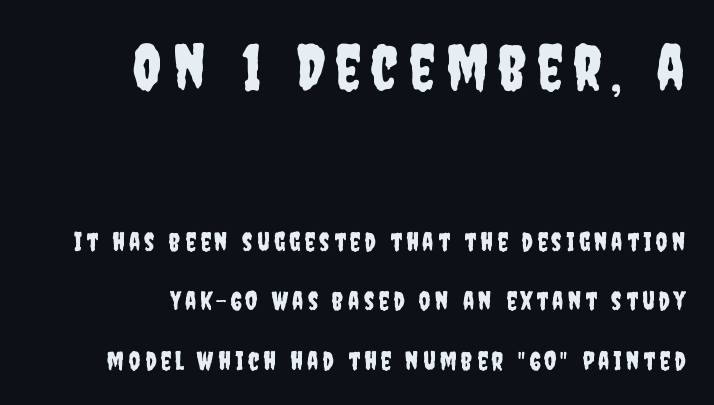
Q: Is the text italic (slanted)? A: No, it is upright.
Q: Is the typeface a serif or a sans-serif typeface? A: Sans-serif.
Q: Is the text underlined? A: No.
Q: How is the paragraph aligned? A: Right-aligned.
Q: Is the spacing between lines tight, normal or loose? A: Loose.
Q: Which block of text is set in a larger size, the first (top) or the second (bottom)? A: The first (top) one.
Q: Width (condensed, normal, or wide)? A: Condensed.
Q: Stroke contrast? A: Low.
Q: x-height? A: Large.
Q: Monospaced? A: No.
